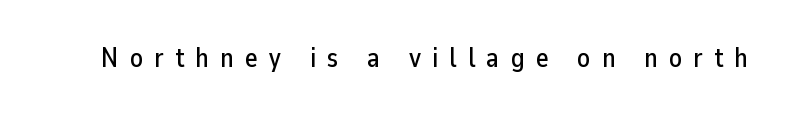
The image shows 27 px text type, upright; set unusually wide letter spacing (+0.41 em), not underlined.
